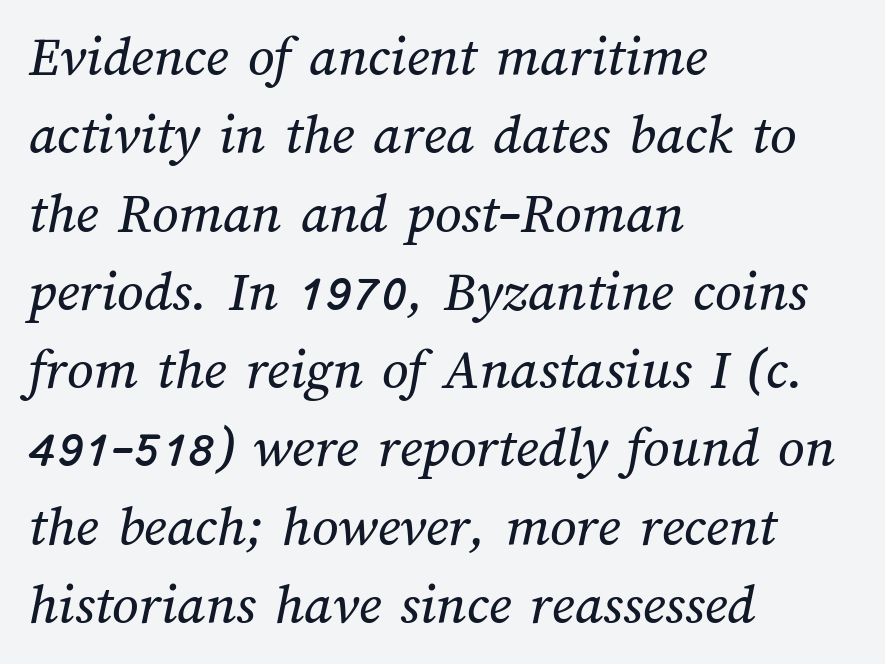
Q: Is the text underlined? A: No.
Q: How is the paragraph aligned? A: Left-aligned.
Q: Is the spacing between letters normal or unusually wide? A: Normal.
Q: Is the spacing between lines tight, normal or loose? A: Normal.
Q: Width (condensed, normal, or wide)? A: Normal.
Q: Stroke contrast? A: Medium.
Q: x-height? A: Medium.
Q: Monospaced? A: No.
